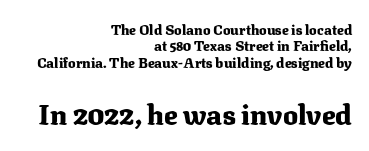
The image shows 28 px heavy serif type, upright; set right-aligned, line spacing 1.17x, normal letter spacing, not underlined; the second (bottom) block is 2.0x larger; medium stroke contrast and a medium x-height.
